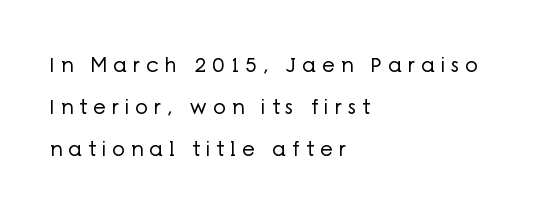
The image shows 20 px text type, upright; set left-aligned, loose line spacing (2.1x), unusually wide letter spacing (+0.31 em), not underlined.
